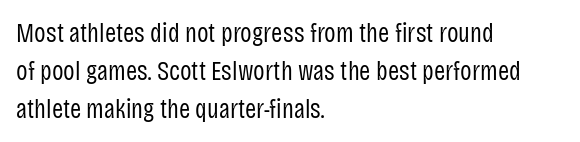
Short note: letters normally spaced. These lines are set flush left with a ragged right edge. The passage shown is not bold in any degree. Rows of type keep a routine distance in the vertical direction. This is the regular roman posture of the typeface.
